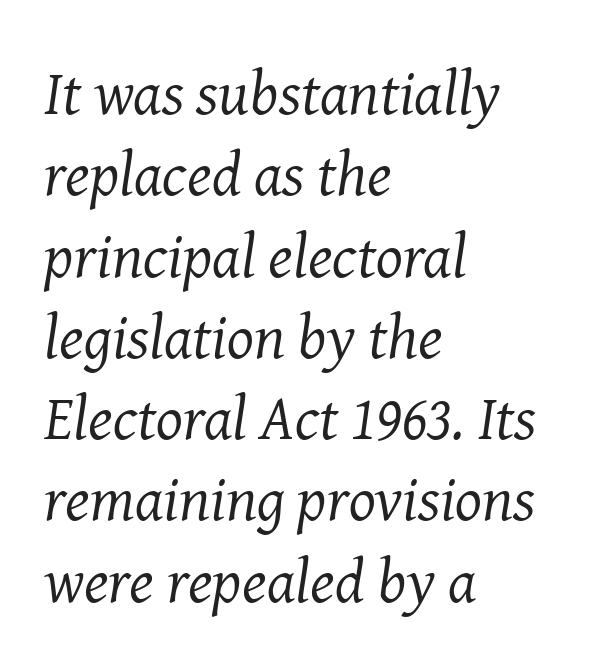
The image shows 63 px regular-weight serif type, italic (leaning right); set left-aligned, normal line spacing (1.29x), normal letter spacing, not underlined; medium stroke contrast and a medium x-height.
